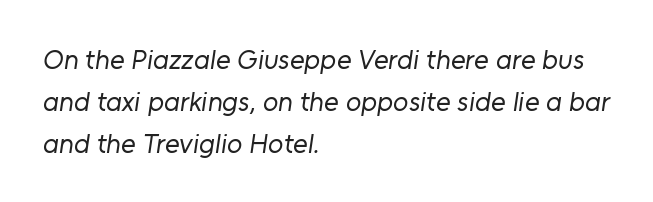
{"serif": "no", "bold": "no", "weight": "regular", "width": "normal", "stroke_contrast": "low", "x_height": "medium", "monospaced": "no", "underline": "no", "align": "left", "line_spacing": "normal", "line_spacing_ratio": 1.5, "letter_spacing": "normal", "letter_spacing_em": 0.0, "glyph_px": 28}
